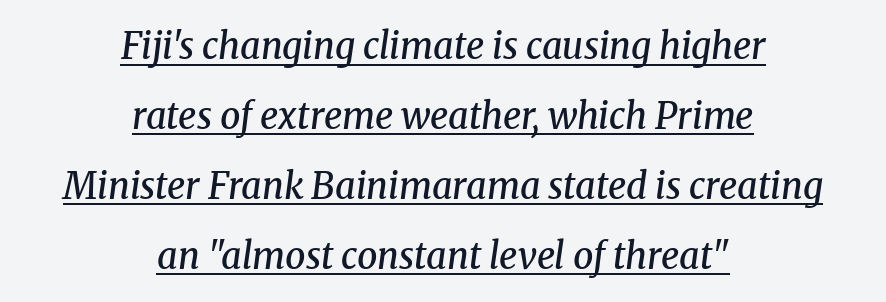
Leading: increased. Does extra space separate the letters? No, they use regular spacing. Proportional: the letters do not fall into vertical columns. Observe the lean: these are italic letterforms. Serifs: yes, visible at the terminals of the letterforms.
